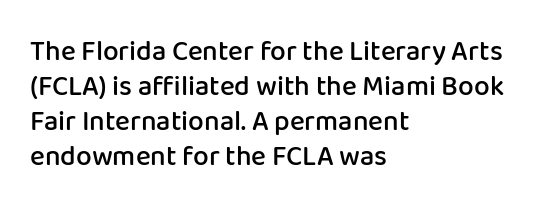
The lines sit at an ordinary, default distance from one another. This rendering features lettering with no underline. Inter-character spacing is left at the font's built-in metrics. Proportional: the letters do not fall into vertical columns. How heavy is the stroke? Medium-heavy — a semibold, shy of bold. The specimen reads as upright at a glance.
